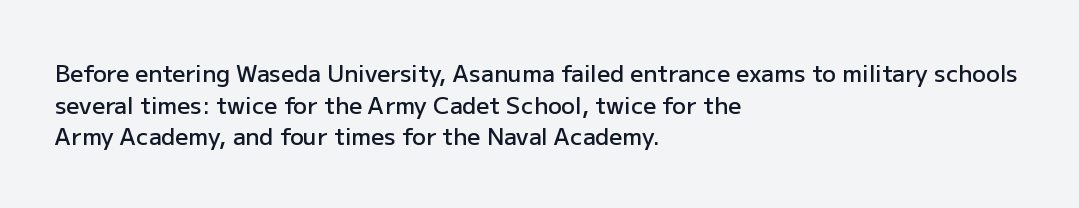
Ordinary non-slanted type is in use. This sample is left-justified, so line endings fall wherever the words run out. The letters sit at their default tracking, neither squeezed nor spread. Descenders are the only things crossing below the line.
